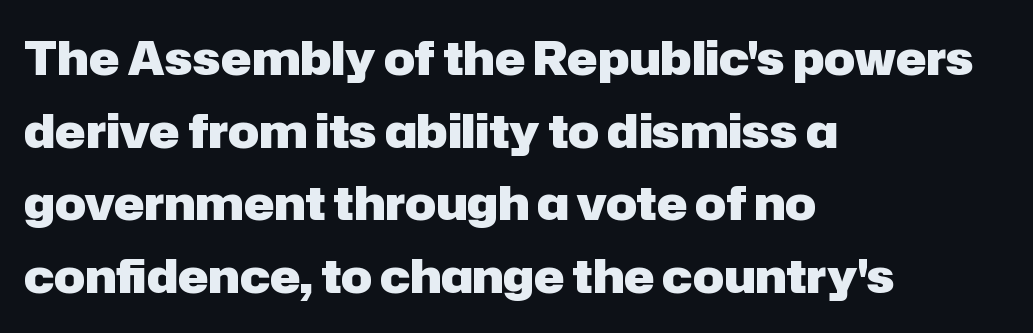
The image shows 46 px heavy sans-serif type, upright; set left-aligned, normal line spacing (1.58x), normal letter spacing, not underlined; low stroke contrast and a medium x-height.
